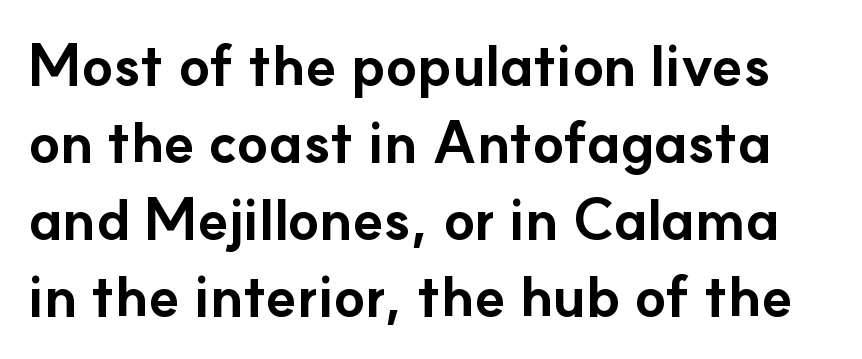
The image shows 57 px bold sans-serif type, upright; set normal line spacing (1.35x), normal letter spacing, not underlined; low stroke contrast and a small x-height.
